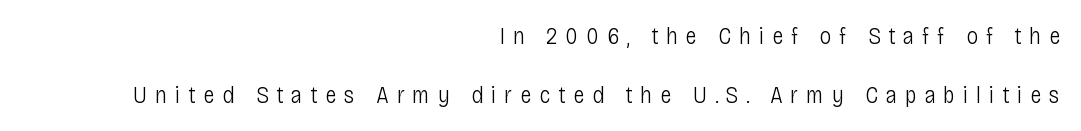
The specimen reads as upright at a glance. No extra ink here — the face is not bold. These lines have a slow, spaced-out rhythm from letter to letter. Layout note: lines flush right.
